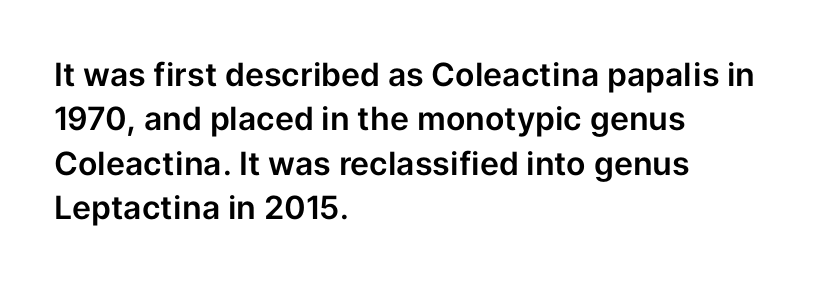
Q: Is the text italic (slanted)? A: No, it is upright.
Q: Is the typeface a serif or a sans-serif typeface? A: Sans-serif.
Q: Is the text underlined? A: No.
Q: How is the paragraph aligned? A: Left-aligned.
Q: Is the spacing between letters normal or unusually wide? A: Normal.
Q: Is the spacing between lines tight, normal or loose? A: Normal.
Q: Width (condensed, normal, or wide)? A: Normal.
Q: Stroke contrast? A: Low.
Q: x-height? A: Medium.
Q: Monospaced? A: No.
